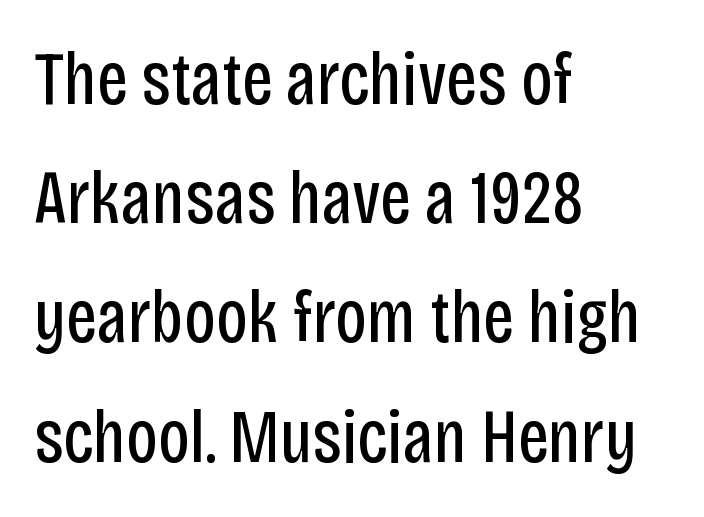
{"serif": "no", "italic": "no", "bold": "no", "weight": "regular", "width": "condensed", "stroke_contrast": "low", "x_height": "large", "monospaced": "no", "underline": "no", "align": "left", "line_spacing": "normal", "line_spacing_ratio": 1.59, "letter_spacing": "normal", "letter_spacing_em": 0.0, "glyph_px": 75}
